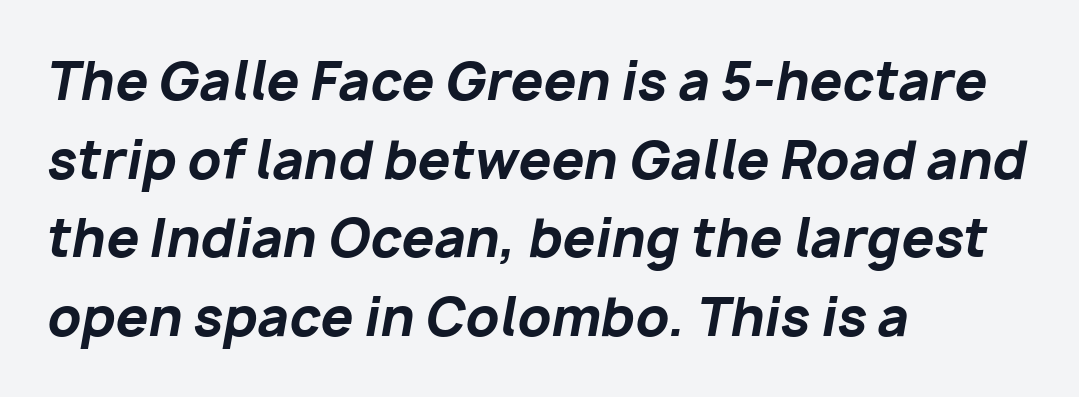
The leading is moderate, giving the passage an even texture. Is this a fixed-width face? No — the glyphs have proportional, varying widths. Between one letter and the next there's only the usual sliver of space. The area under the type is left untouched.
